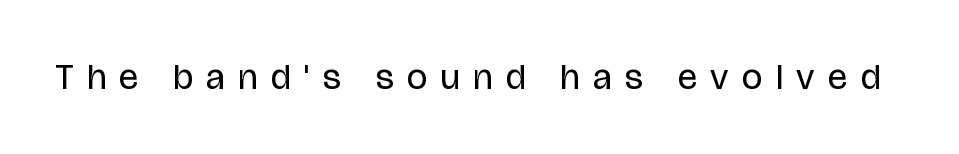
Q: Is the text bold? A: No.
Q: Is the text italic (slanted)? A: No, it is upright.
Q: Is the typeface a serif or a sans-serif typeface? A: Sans-serif.
Q: Is the text underlined? A: No.
Q: Is the spacing between letters normal or unusually wide? A: Unusually wide.
Q: Width (condensed, normal, or wide)? A: Condensed.
Q: Stroke contrast? A: Low.
Q: x-height? A: Large.
Q: Monospaced? A: No.
